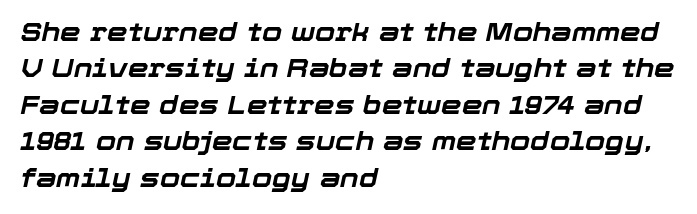
Vertically, the passage feels balanced, rows spaced as you'd expect. Lines of text with bare space underneath. The passage is arranged the way most books set body copy — flush left. These words are printed bold, with thick strokes throughout. Notice how the stems are inclined rather than vertical — that's the hallmark of italics.
